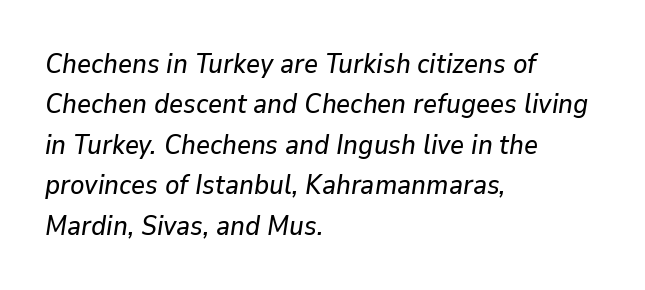
The image shows 27 px text type, italic (leaning right); set left-aligned, normal line spacing (1.5x), normal letter spacing, not underlined.
